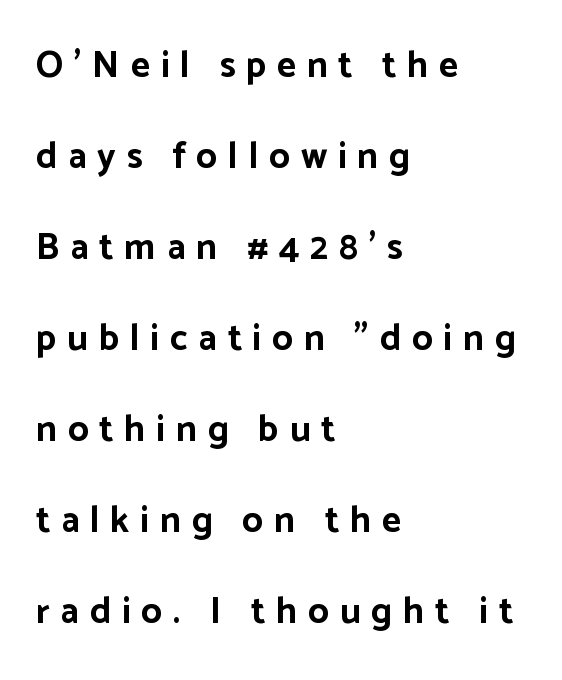
The area under the type is left untouched. The tracking reads as deliberately expanded to a designer's eye. What kind of face is this? One without serifs — a sans. Caption: multi-line text, flush left, ragged right.
